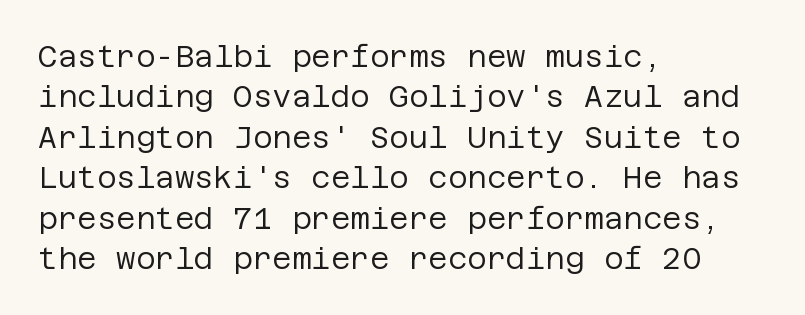
Alignment: flush left. The glyphs in this specimen are sans serif. Plain, unruled lines of type. Is the type heavy? It reads as light-to-regular instead. Italic? Not at all — the glyphs are vertical.
